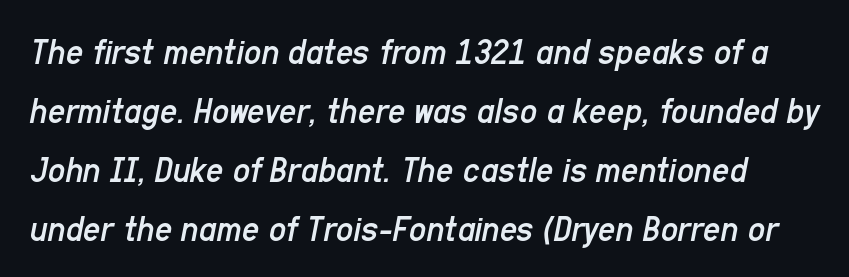
The image shows 38 px regular-weight, condensed type, italic (leaning right); set normal line spacing (1.55x), normal letter spacing, not underlined; low stroke contrast and a medium x-height.
